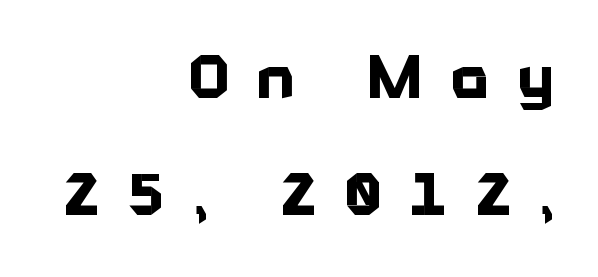
Here the glyphs are tracked loosely, breaking word shapes into spaced letters. Which margin do the lines hug? The right one — the left edge is uneven. Serifs: no, the terminals of the letterforms are clean. This rendering features lettering with no underline.
